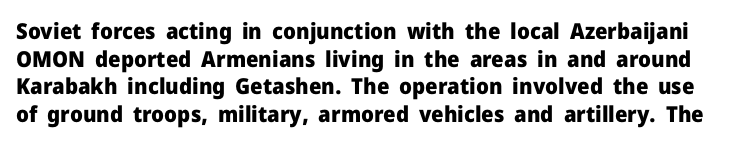
A typesetter would call this zero additional tracking. The rows are spaced the way most documents space them. Honestly, there is no underline to notice here at all. Is there any slant? The stems are plumb.
